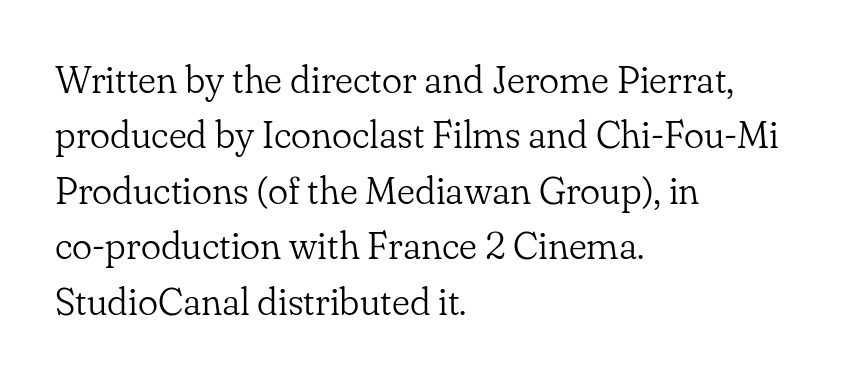
{"serif": "yes", "italic": "no", "bold": "no", "weight": "light", "width": "normal", "stroke_contrast": "low", "x_height": "small", "monospaced": "no", "underline": "no", "align": "left", "line_spacing": "normal", "line_spacing_ratio": 1.46, "letter_spacing": "normal", "letter_spacing_em": 0.0, "glyph_px": 38}
